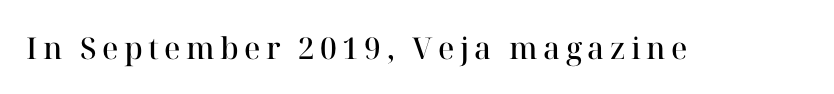
{"serif": "yes", "italic": "no", "bold": "semi", "weight": "semibold", "width": "normal", "stroke_contrast": "high", "x_height": "medium", "monospaced": "no", "underline": "no", "glyph_px": 30}
